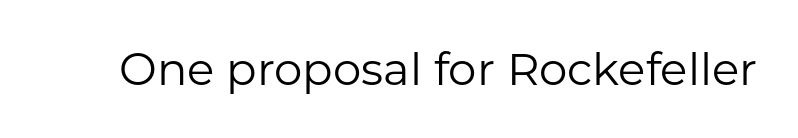
Look at the tracking — it's just the regular setting, nothing added. To sum up the face: it is a sans, with no serifs. Varying glyph widths throughout — classic text-font behaviour. Weight class: somewhere from thin through regular. Lines of text with bare space underneath.
